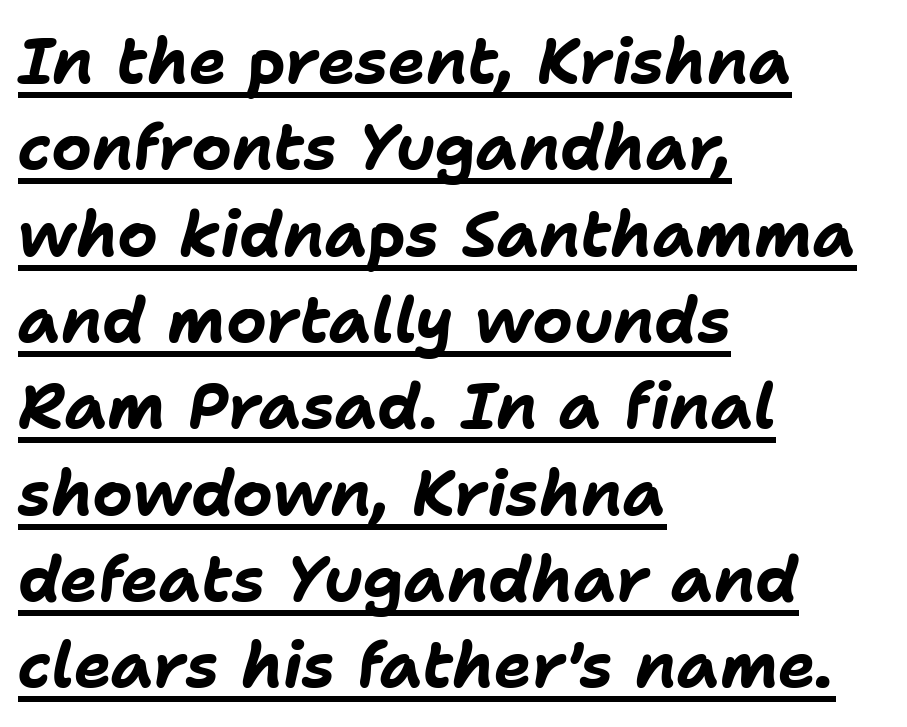
{"italic": "yes", "lean": "right", "slant_degrees": 11, "bold": "yes", "weight": "bold", "width": "normal", "stroke_contrast": "low", "x_height": "medium", "monospaced": "no", "underline": "yes", "align": "left", "line_spacing": "normal", "line_spacing_ratio": 1.37, "letter_spacing": "normal", "letter_spacing_em": 0.0, "glyph_px": 63}
